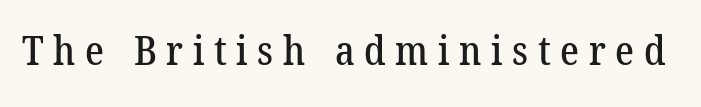
Underline: absent. The face used here is proportionally spaced, like ordinary book or web type. Examine the stroke ends and you'll spot serifs. Loose tracking; the words dissolve into strings of separated letters.
